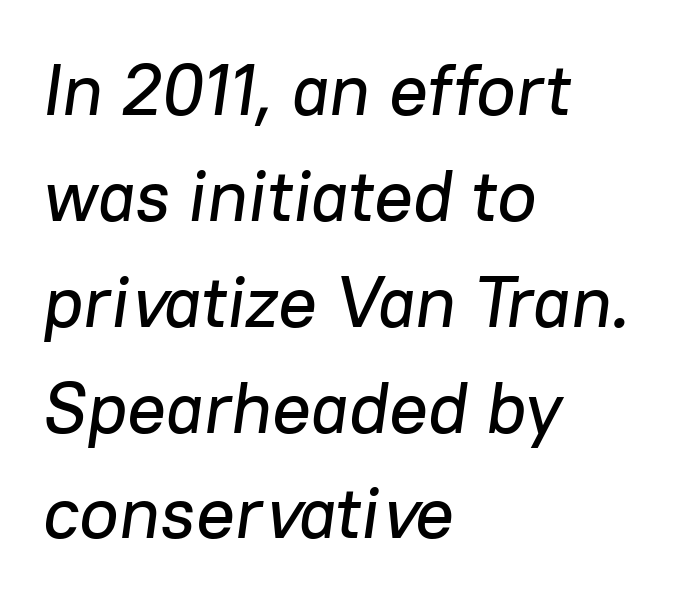
The image shows 72 px text type, italic (leaning right); set left-aligned, normal line spacing (1.47x), normal letter spacing, not underlined; low stroke contrast and a medium x-height.
